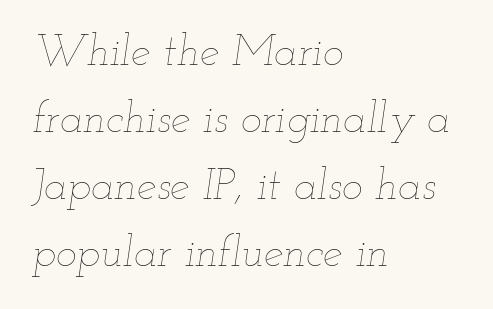
Q: Is the text bold? A: No.
Q: Is the text italic (slanted)? A: Yes, it leans right by about 12 degrees.
Q: Is the text underlined? A: No.
Q: How is the paragraph aligned? A: Left-aligned.
Q: Is the spacing between letters normal or unusually wide? A: Normal.
Q: Is the spacing between lines tight, normal or loose? A: Normal.
Q: Width (condensed, normal, or wide)? A: Wide.
Q: Stroke contrast? A: Low.
Q: x-height? A: Small.
Q: Monospaced? A: No.
